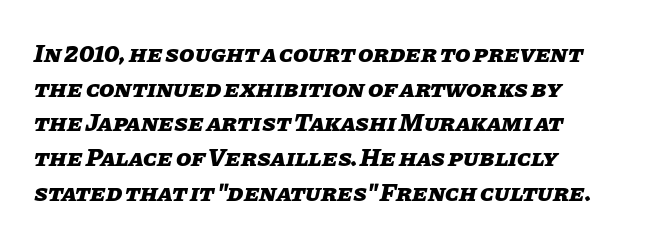
In terms of weight, the rendering is a true, heavy bold. Glyph-to-glyph distance matches everyday printed text. You can tell it's italic because the verticals aren't actually vertical. Descenders hang freely into open space.
